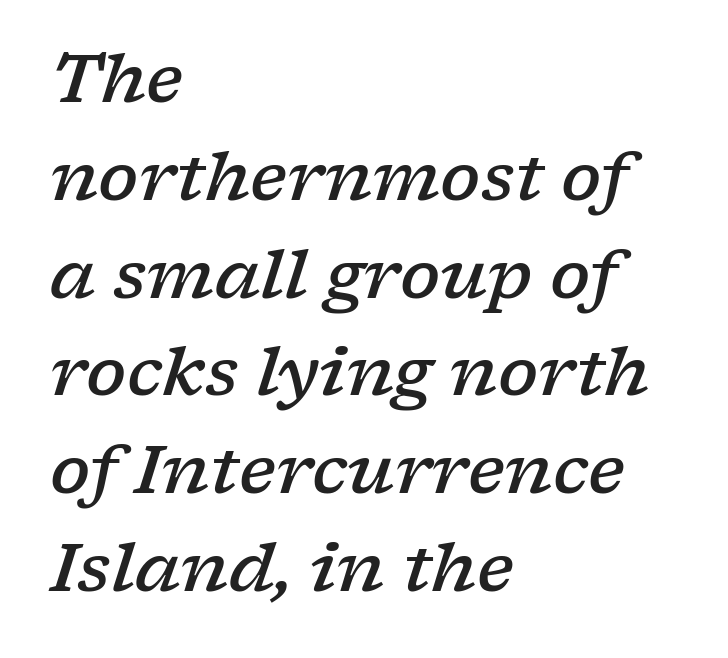
Q: Is the text bold? A: Semi-bold.
Q: Is the text italic (slanted)? A: Yes, it leans right by about 17 degrees.
Q: Is the typeface a serif or a sans-serif typeface? A: Serif.
Q: Is the text underlined? A: No.
Q: How is the paragraph aligned? A: Left-aligned.
Q: Is the spacing between letters normal or unusually wide? A: Normal.
Q: Is the spacing between lines tight, normal or loose? A: Normal.
Q: Width (condensed, normal, or wide)? A: Wide.
Q: Stroke contrast? A: Low.
Q: x-height? A: Medium.
Q: Monospaced? A: No.
